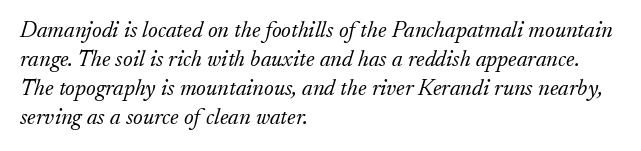
{"italic": "yes", "lean": "right", "slant_degrees": 17, "bold": "no", "underline": "no", "align": "left", "line_spacing": "normal", "line_spacing_ratio": 1.26, "letter_spacing": "normal", "letter_spacing_em": 0.0, "glyph_px": 23}
